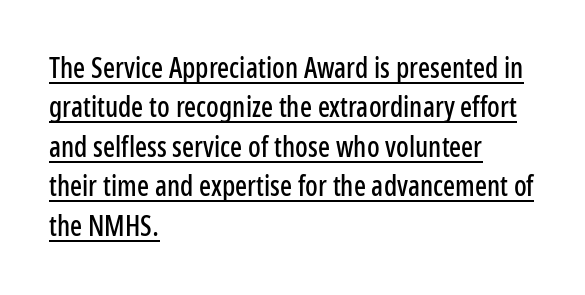
The rendering keeps characters at their native spacing. Proportional: the letters do not fall into vertical columns. The lettering holds an erect, upright posture throughout. Successive baselines arrive at the customary interval. Casual observation: everything's shoved over to the left.
